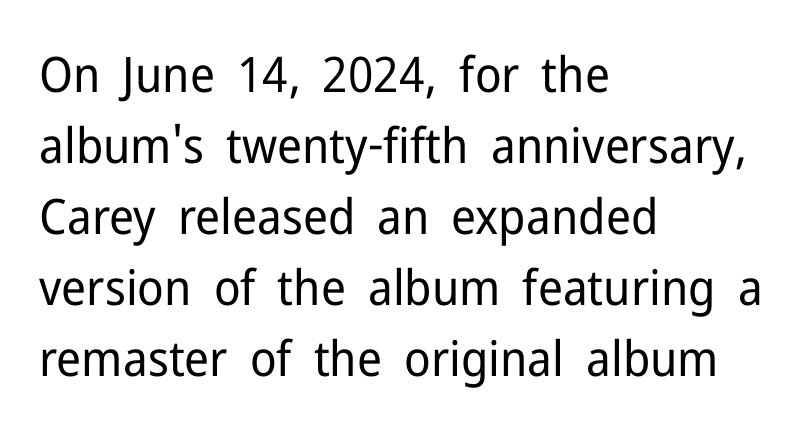
The image shows 49 px regular-weight sans-serif type, upright; set left-aligned, normal line spacing (1.45x), normal letter spacing, not underlined; low stroke contrast and a medium x-height.
